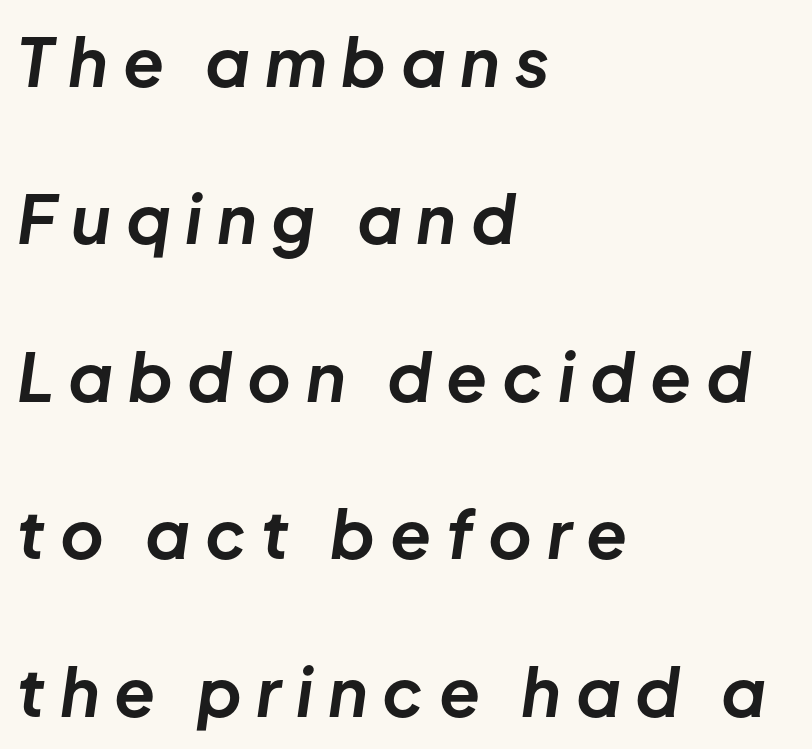
{"italic": "yes", "lean": "right", "slant_degrees": 8, "bold": "yes", "weight": "bold", "width": "normal", "stroke_contrast": "low", "x_height": "medium", "monospaced": "no", "underline": "no", "align": "left", "line_spacing": "loose", "line_spacing_ratio": 2.35, "letter_spacing": "wide", "letter_spacing_em": 0.22, "glyph_px": 67}
